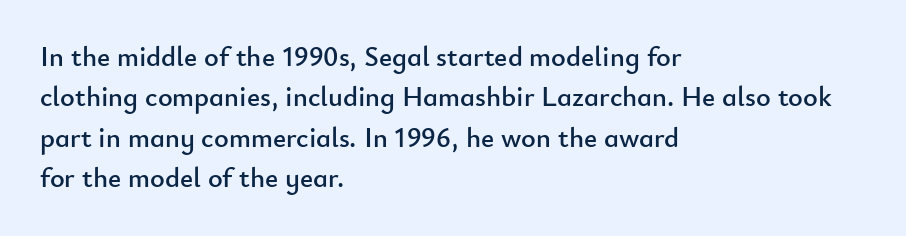
Q: Is the text italic (slanted)? A: No, it is upright.
Q: Is the typeface a serif or a sans-serif typeface? A: Sans-serif.
Q: Is the text underlined? A: No.
Q: How is the paragraph aligned? A: Left-aligned.
Q: Is the spacing between letters normal or unusually wide? A: Normal.
Q: Is the spacing between lines tight, normal or loose? A: Normal.
Q: Width (condensed, normal, or wide)? A: Normal.
Q: Stroke contrast? A: Low.
Q: x-height? A: Small.
Q: Monospaced? A: No.
